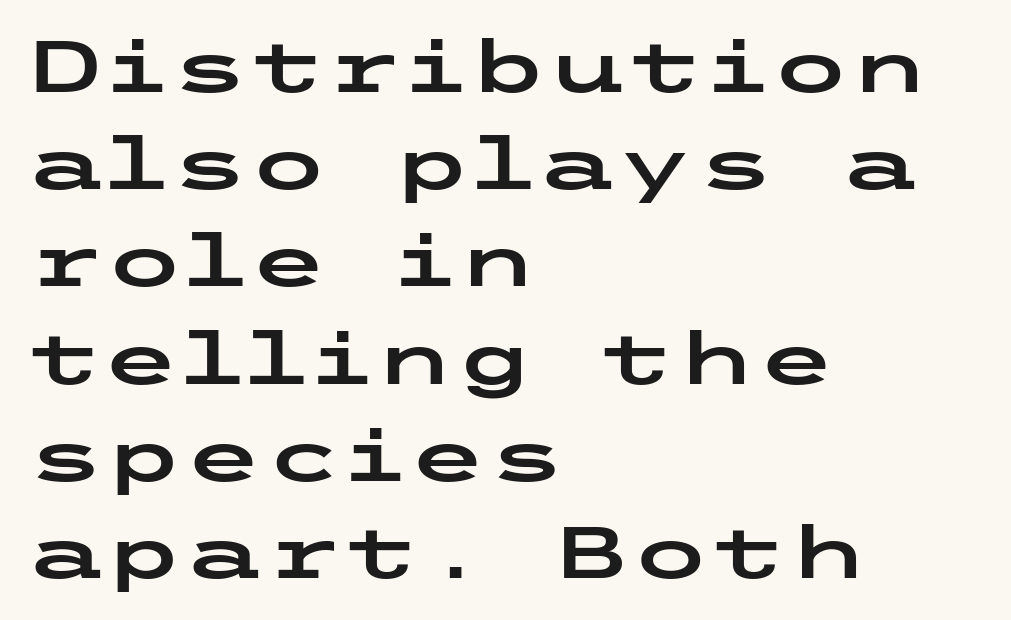
Q: Is the text italic (slanted)? A: No, it is upright.
Q: Is the typeface a serif or a sans-serif typeface? A: Sans-serif.
Q: Is the text underlined? A: No.
Q: How is the paragraph aligned? A: Left-aligned.
Q: Is the spacing between letters normal or unusually wide? A: Normal.
Q: Is the spacing between lines tight, normal or loose? A: Normal.
Q: Width (condensed, normal, or wide)? A: Wide.
Q: Stroke contrast? A: Low.
Q: x-height? A: Medium.
